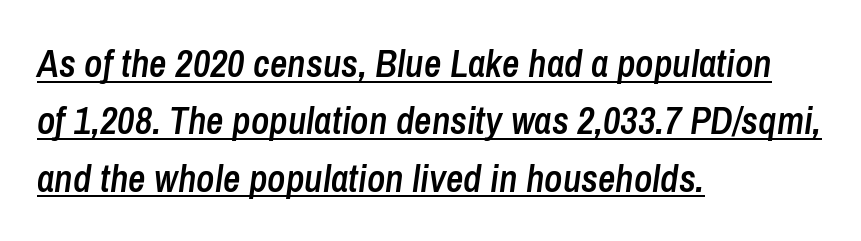
The image shows 38 px semibold, condensed type, italic (leaning right); set left-aligned, normal line spacing (1.51x), normal letter spacing, underlined; low stroke contrast and a medium x-height.
